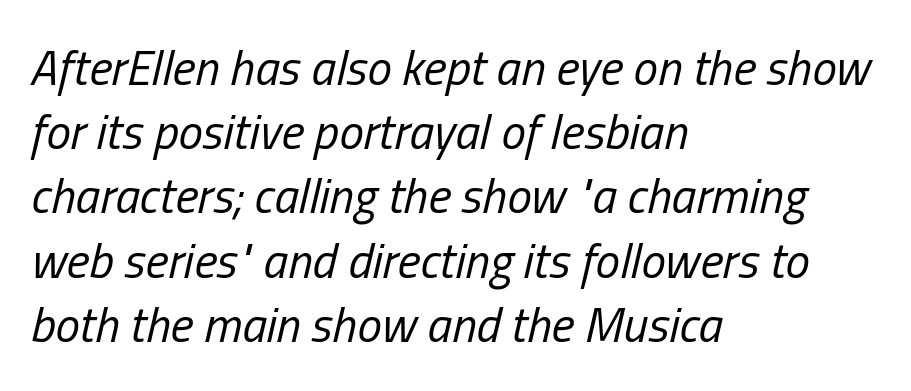
Weight: regular or lighter. The rendering uses natural spacing where letterforms have individual widths. A typesetter would call this leading conventional body-copy spacing. The face used here has a pronounced slope to its letters.
